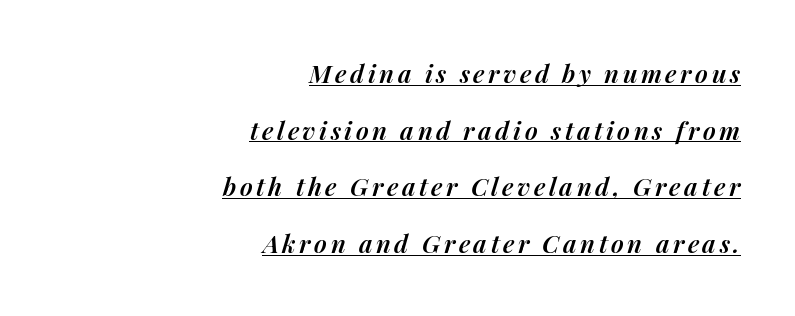
Q: Is the text bold? A: Semi-bold.
Q: Is the text italic (slanted)? A: Yes, it leans right by about 14 degrees.
Q: Is the text underlined? A: Yes.
Q: How is the paragraph aligned? A: Right-aligned.
Q: Is the spacing between lines tight, normal or loose? A: Loose.
